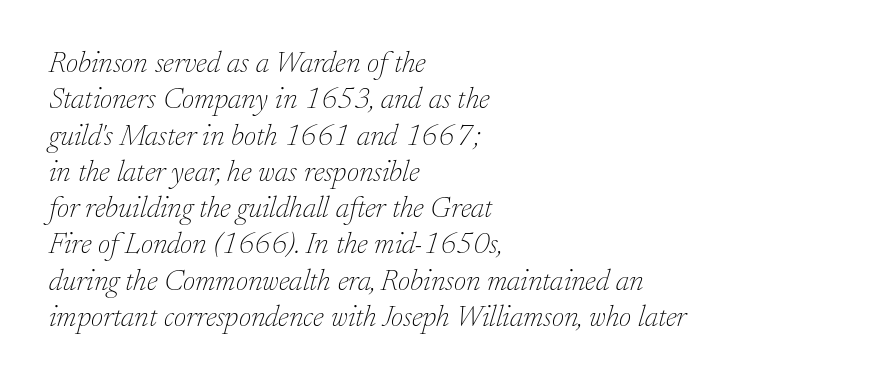
The image shows 30 px thin serif type, italic (leaning right); set left-aligned, line spacing 1.21x, normal letter spacing, not underlined; low stroke contrast and a small x-height.
